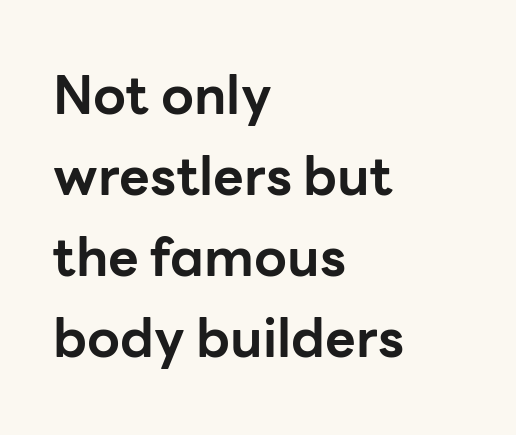
Q: Is the text bold? A: Yes.
Q: Is the text italic (slanted)? A: No, it is upright.
Q: Is the typeface a serif or a sans-serif typeface? A: Sans-serif.
Q: Is the text underlined? A: No.
Q: How is the paragraph aligned? A: Left-aligned.
Q: Is the spacing between letters normal or unusually wide? A: Normal.
Q: Is the spacing between lines tight, normal or loose? A: Normal.
Q: Width (condensed, normal, or wide)? A: Normal.
Q: Stroke contrast? A: Low.
Q: x-height? A: Medium.
Q: Monospaced? A: No.
